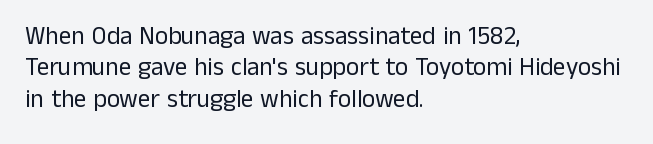
No letter is thick-stroked: the sample isn't bold. This is roman type, the default non-slanted kind. One glance says typical: line gaps are just what's usual. Plain, unruled lines of type. This sample is left-justified, so line endings fall wherever the words run out.
